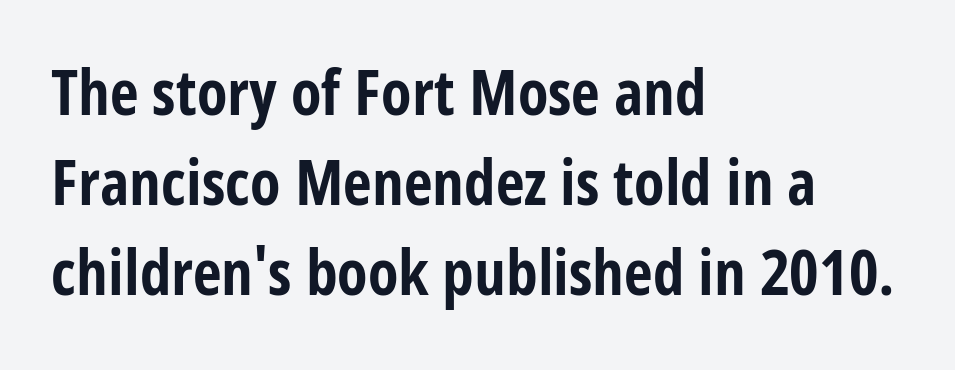
Q: Is the text bold? A: Yes.
Q: Is the text italic (slanted)? A: No, it is upright.
Q: Is the typeface a serif or a sans-serif typeface? A: Sans-serif.
Q: Is the text underlined? A: No.
Q: How is the paragraph aligned? A: Left-aligned.
Q: Is the spacing between letters normal or unusually wide? A: Normal.
Q: Is the spacing between lines tight, normal or loose? A: Normal.
Q: Width (condensed, normal, or wide)? A: Condensed.
Q: Stroke contrast? A: Low.
Q: x-height? A: Large.
Q: Monospaced? A: No.
